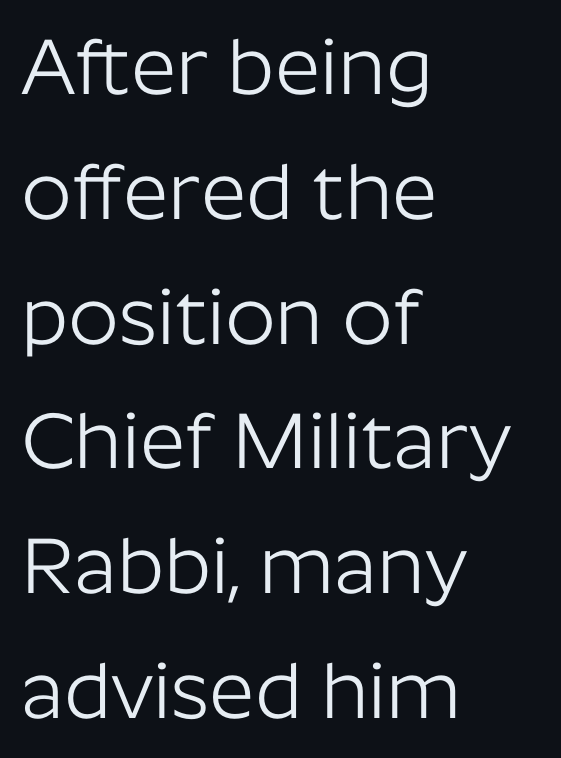
The typesetting does not lean heavy: it is not bold. The type family on display is of the sans-serif kind. These lines keep a tight, regular rhythm from letter to letter. One-word summary of the alignment: left.
